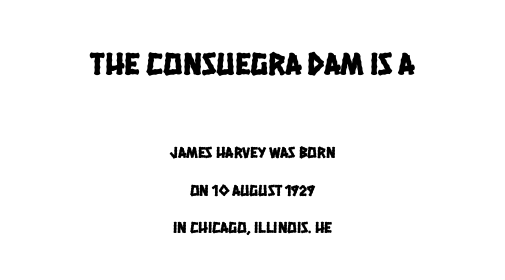
{"serif": "no", "width": "condensed", "stroke_contrast": "low", "x_height": "large", "monospaced": "no", "underline": "no", "align": "center", "line_spacing": "loose", "line_spacing_ratio": 2.34, "letter_spacing": "normal", "letter_spacing_em": 0.0, "larger_block": "first", "size_ratio": 2.0, "glyph_px": 32}
